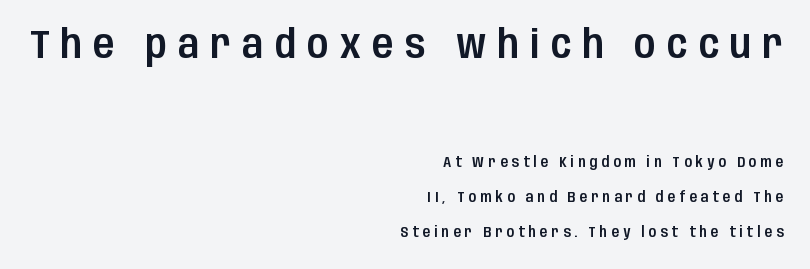
{"serif": "no", "italic": "no", "width": "condensed", "stroke_contrast": "low", "x_height": "large", "monospaced": "no", "underline": "no", "align": "right", "line_spacing": "loose", "line_spacing_ratio": 2.49, "letter_spacing": "wide", "letter_spacing_em": 0.29, "larger_block": "first", "size_ratio": 2.79, "glyph_px": 39}
